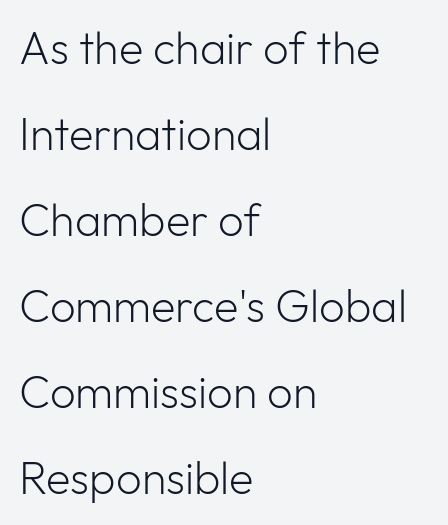
{"serif": "no", "italic": "no", "bold": "no", "weight": "light", "width": "normal", "stroke_contrast": "low", "x_height": "medium", "monospaced": "no", "underline": "no", "align": "left", "line_spacing": "loose", "line_spacing_ratio": 1.91, "letter_spacing": "normal", "letter_spacing_em": 0.0, "glyph_px": 45}
